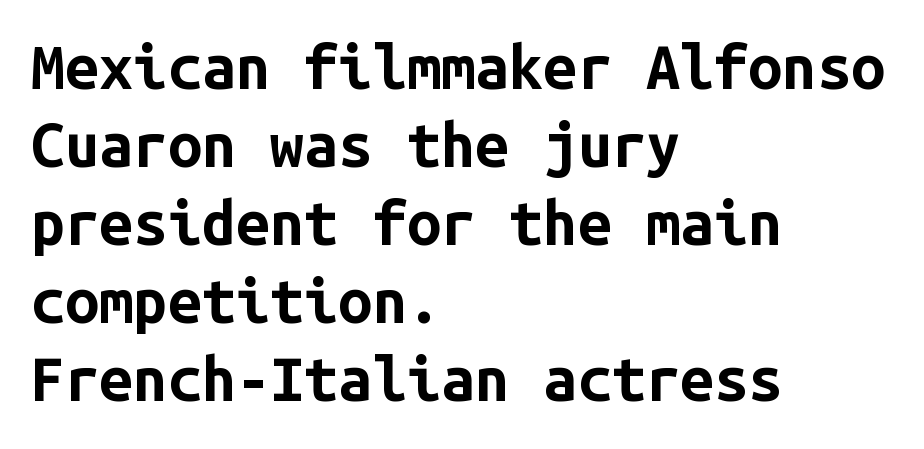
{"serif": "no", "italic": "no", "bold": "yes", "weight": "bold", "width": "normal", "stroke_contrast": "low", "x_height": "medium", "monospaced": "yes", "underline": "no", "align": "left", "line_spacing": "normal", "line_spacing_ratio": 1.28, "letter_spacing": "normal", "letter_spacing_em": 0.0, "glyph_px": 61}
